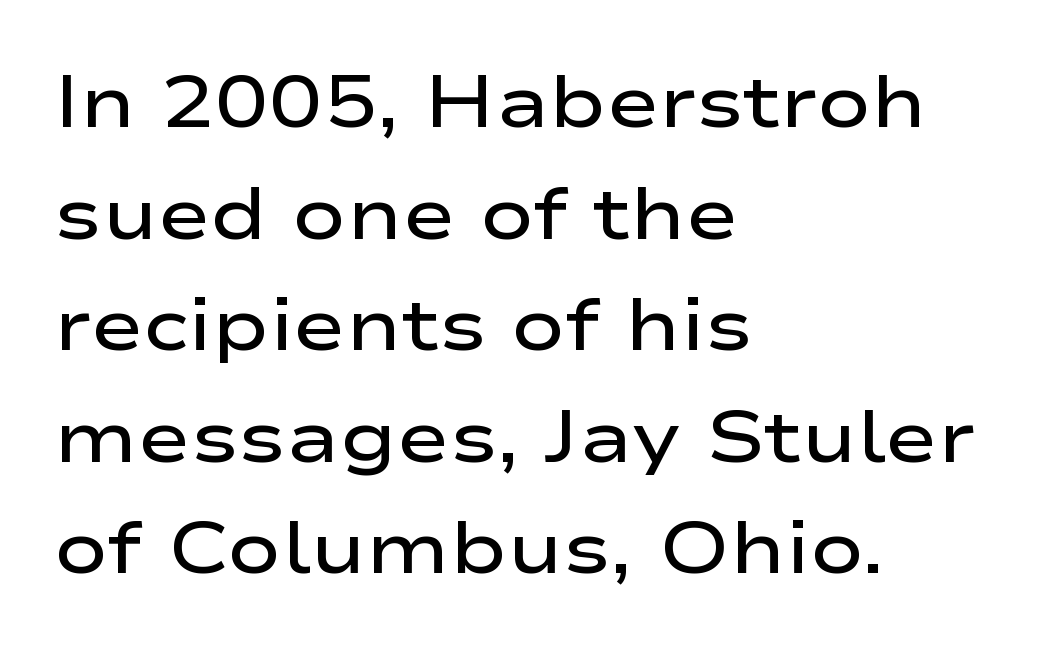
The image shows 72 px semibold, wide sans-serif type, upright; set left-aligned, normal line spacing (1.55x), normal letter spacing, not underlined; low stroke contrast and a medium x-height.
